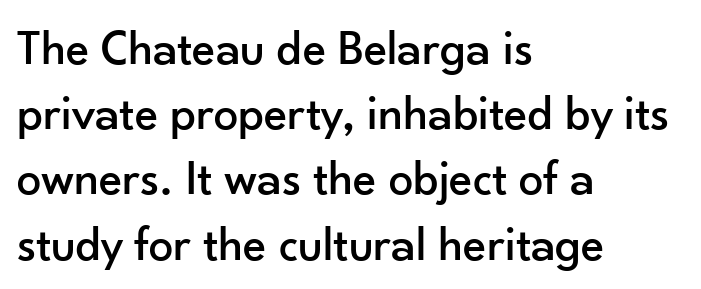
The image shows 49 px sans-serif type, upright; set left-aligned, normal line spacing (1.33x), normal letter spacing, not underlined; low stroke contrast and a small x-height.
